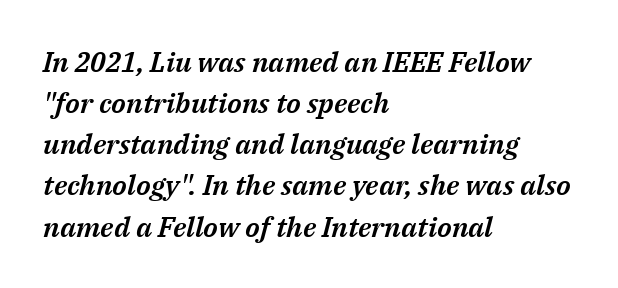
The image shows 28 px text type, italic (leaning right); set left-aligned, normal line spacing (1.47x), normal letter spacing, not underlined; medium stroke contrast and a medium x-height.
